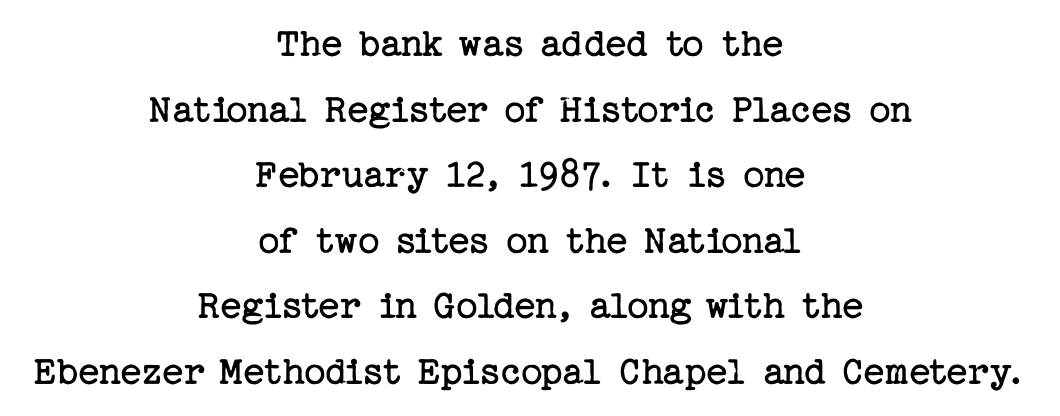
How are the letters spaced? Ordinarily, with no added tracking. No italicization has been applied; the sample stays upright. The lines in this sample share a center point and differ in where they start and stop. Compared with a typical body face, this is equally light or lighter still. The glyphs are unaccompanied by any horizontal stroke below them. The block of text has a typical density, with ordinary space between rows.
